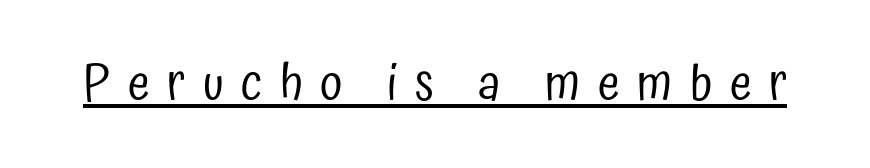
Letterform terminals end flat and unadorned throughout the passage. Each word looks stretched out because of the extra space between its letters. The rendering uses natural spacing where letterforms have individual widths. This is the regular roman posture of the typeface.
